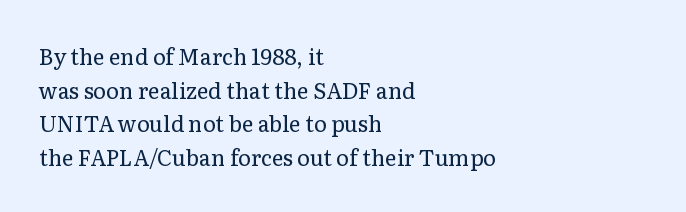
Q: Is the text bold? A: No.
Q: Is the text italic (slanted)? A: No, it is upright.
Q: Is the text underlined? A: No.
Q: How is the paragraph aligned? A: Left-aligned.
Q: Is the spacing between letters normal or unusually wide? A: Normal.
Q: Is the spacing between lines tight, normal or loose? A: Normal.
